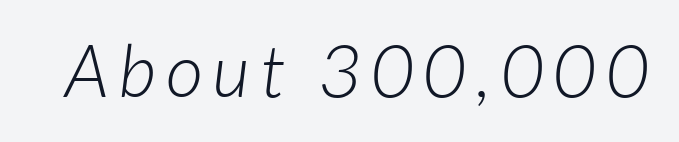
Q: Is the text bold? A: No.
Q: Is the typeface a serif or a sans-serif typeface? A: Sans-serif.
Q: Is the text underlined? A: No.
Q: Width (condensed, normal, or wide)? A: Normal.
Q: Stroke contrast? A: Low.
Q: x-height? A: Medium.
Q: Monospaced? A: No.
